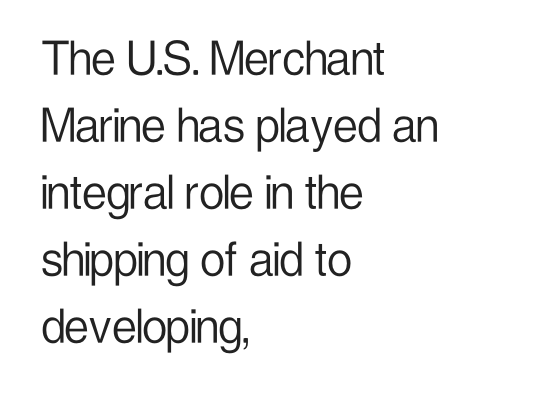
Stroke mass is kept to a normal reading level or below. Here the designer chose a conventional face with non-uniform glyph widths. The font family rendered here belongs to the sans-serif group. The setting favours the left margin, as ordinary paragraphs usually do. The letters stand upright; this is a roman face. Decoration check: the copy has no underline.
